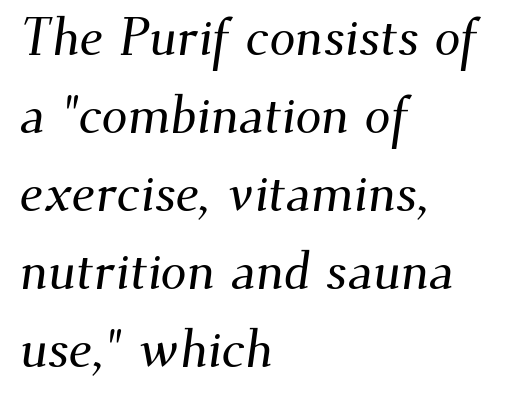
Notice how the passage keeps a crisp vertical edge on the left only. Compared with typical paragraphs, the rows here are spaced about the same. The type is set solid horizontally, with unmodified tracking. Look at the bottom of the vertical strokes: they flare into serifs here. The space beneath each line is pristine and unruled. Here the designer chose a conventional face with non-uniform glyph widths.
